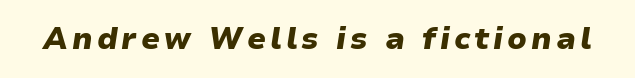
The image shows 30 px heavy, wide type, italic (leaning right); set not underlined; low stroke contrast and a medium x-height.
